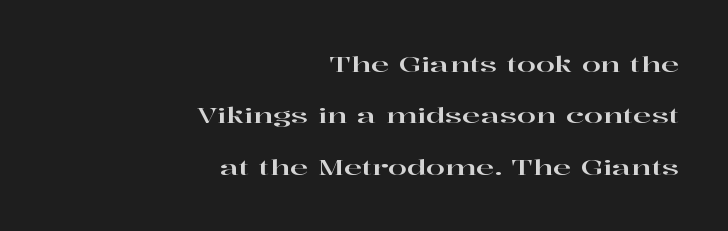
Line ends are locked; line starts wander. Check under the words: just untouched page. The passage shown has conventional tracking throughout. The letters stand straight up with perfectly vertical stems. Loosely led — the rows are spread out.
